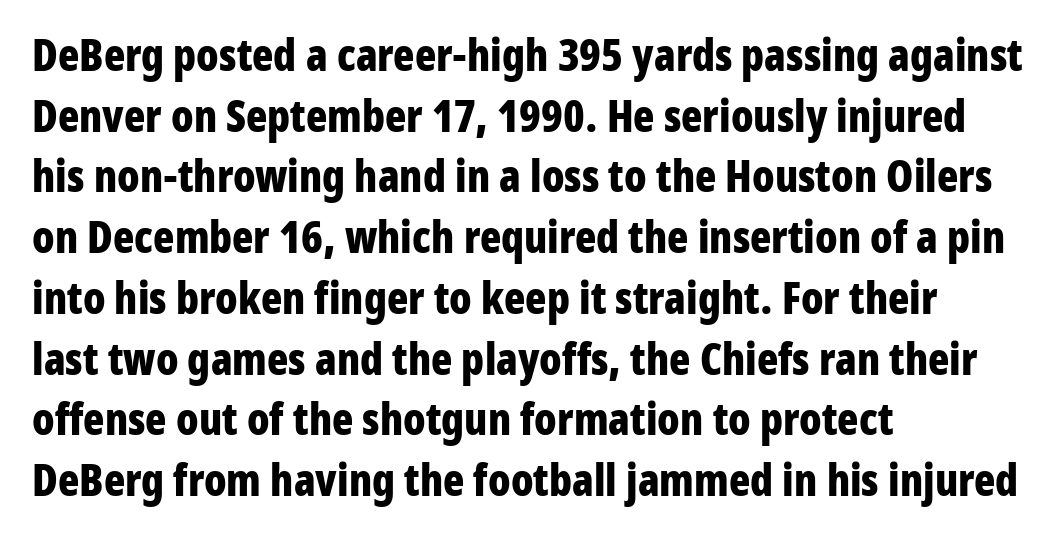
Q: Is the text bold? A: Yes.
Q: Is the text italic (slanted)? A: No, it is upright.
Q: Is the typeface a serif or a sans-serif typeface? A: Sans-serif.
Q: Is the text underlined? A: No.
Q: How is the paragraph aligned? A: Left-aligned.
Q: Is the spacing between letters normal or unusually wide? A: Normal.
Q: Is the spacing between lines tight, normal or loose? A: Normal.
Q: Width (condensed, normal, or wide)? A: Condensed.
Q: Stroke contrast? A: Low.
Q: x-height? A: Medium.
Q: Monospaced? A: No.
